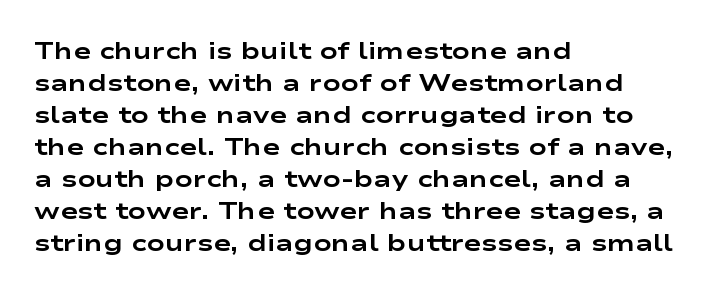
How are the letters spaced? Ordinarily, with no added tracking. Left-aligned paragraph, ragged on the right. The rows are spaced the way most documents space them. The glyphs are unaccompanied by any horizontal stroke below them. Weight check: bold — yes, fully. Ordinary non-slanted type is in use.
